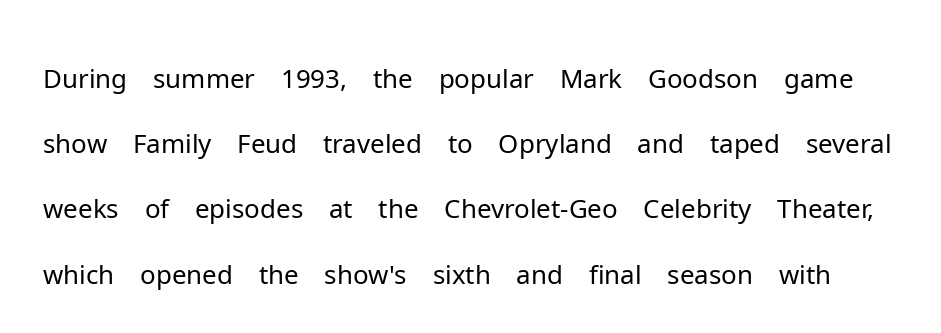
{"serif": "no", "italic": "no", "bold": "no", "weight": "light", "width": "normal", "stroke_contrast": "low", "x_height": "medium", "monospaced": "no", "underline": "no", "line_spacing_ratio": 1.23, "letter_spacing": "normal", "letter_spacing_em": 0.0, "glyph_px": 53}
